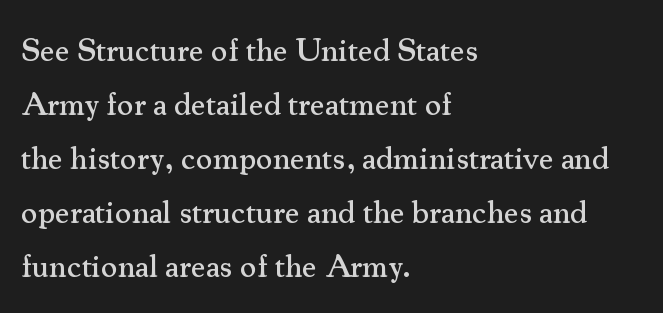
{"serif": "yes", "italic": "no", "width": "normal", "stroke_contrast": "medium", "x_height": "small", "monospaced": "no", "underline": "no", "align": "left", "line_spacing": "normal", "line_spacing_ratio": 1.69, "letter_spacing": "normal", "letter_spacing_em": 0.0, "glyph_px": 32}
